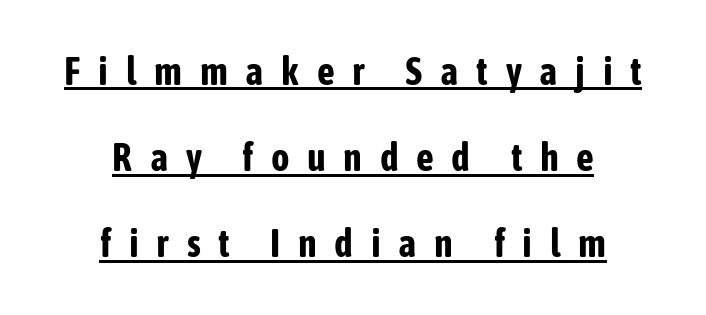
Q: Is the text bold? A: Yes.
Q: Is the text italic (slanted)? A: No, it is upright.
Q: Is the typeface a serif or a sans-serif typeface? A: Sans-serif.
Q: Is the text underlined? A: Yes.
Q: How is the paragraph aligned? A: Centered.
Q: Is the spacing between letters normal or unusually wide? A: Unusually wide.
Q: Is the spacing between lines tight, normal or loose? A: Loose.
Q: Width (condensed, normal, or wide)? A: Condensed.
Q: Stroke contrast? A: Low.
Q: x-height? A: Medium.
Q: Monospaced? A: No.
